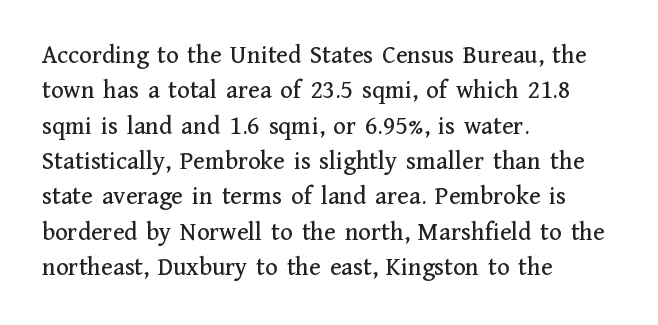
The passage shown stacks its lines at a standard gap. These lines stack with their left ends in a neat column. A roman cut, with each character standing at attention. Caption: standard tracking, unaltered. Words float on clear page, feet unadorned.
